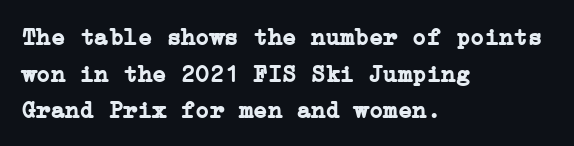
A typesetter would call this zero additional tracking. The letters stand upright; this is a roman face. Regular leading. The passage is arranged the way most books set body copy — flush left. Rule under the text: the space is simply empty. Strokes here are thick enough to call this a true bold.
